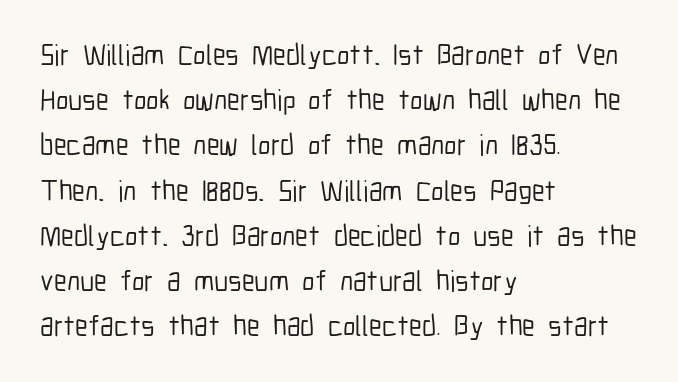
The image shows 29 px condensed sans-serif type, upright; set left-aligned, normal line spacing (1.56x), normal letter spacing, not underlined; low stroke contrast and a medium x-height.
